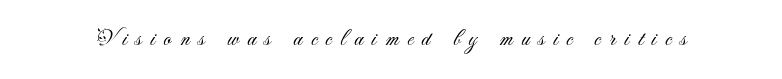
Q: Is the text bold? A: No.
Q: Is the text italic (slanted)? A: Yes.
Q: Is the text underlined? A: No.
Q: Is the spacing between letters normal or unusually wide? A: Unusually wide.
